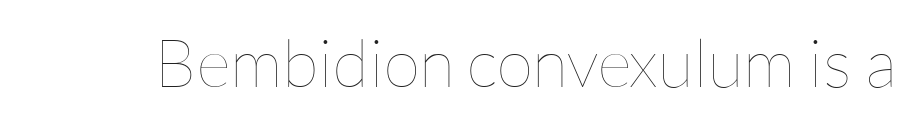
The image shows 67 px thin type, upright; set normal letter spacing, not underlined; low stroke contrast and a medium x-height.
